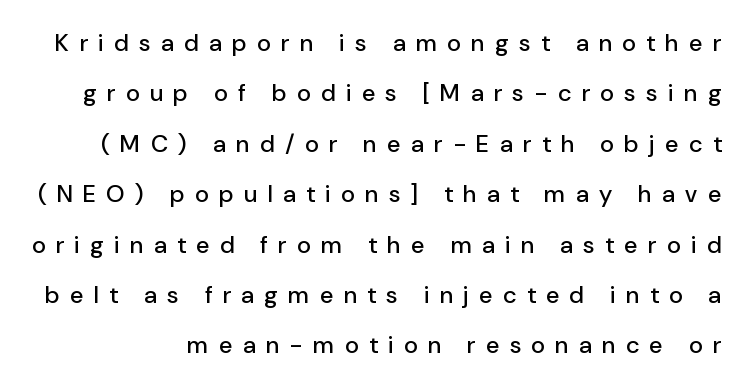
Q: Is the text italic (slanted)? A: No, it is upright.
Q: Is the text underlined? A: No.
Q: Is the spacing between letters normal or unusually wide? A: Unusually wide.
Q: Is the spacing between lines tight, normal or loose? A: Loose.
